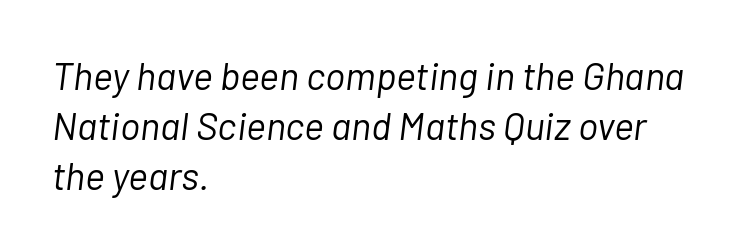
{"italic": "yes", "lean": "right", "slant_degrees": 7, "bold": "no", "weight": "light", "width": "normal", "stroke_contrast": "low", "x_height": "medium", "monospaced": "no", "underline": "no", "align": "left", "line_spacing": "normal", "line_spacing_ratio": 1.31, "letter_spacing": "normal", "letter_spacing_em": 0.0, "glyph_px": 38}
